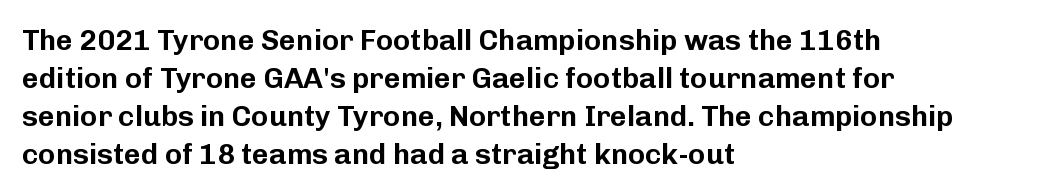
Nothing sits at the stroke ends, so this counts as sans-serif. Characters follow at the spacing the type designer built in. In terms of leading, this rendering sits right in the middle. Words float on clear page, feet unadorned. One-word summary of the alignment: left.
